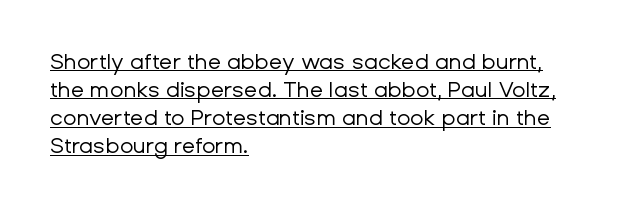
Q: Is the text bold? A: No.
Q: Is the text italic (slanted)? A: No, it is upright.
Q: Is the text underlined? A: Yes.
Q: How is the paragraph aligned? A: Left-aligned.
Q: Is the spacing between letters normal or unusually wide? A: Normal.
Q: Is the spacing between lines tight, normal or loose? A: Normal.
